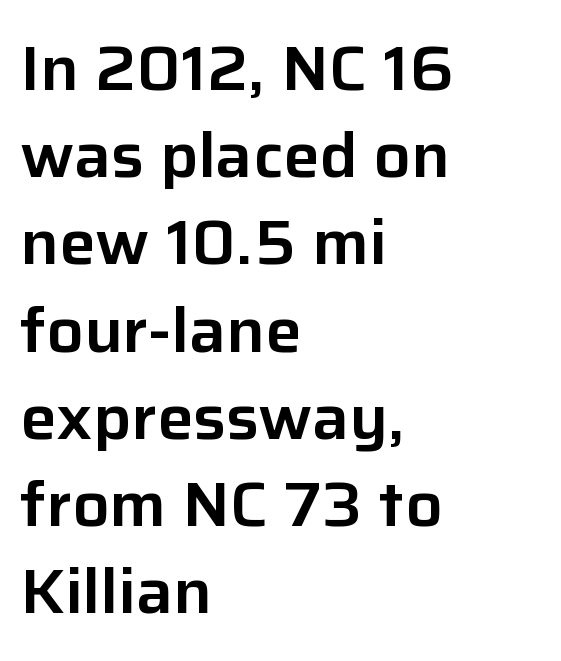
Beneath every word, the page is bare. Each letter's strokes conclude bluntly, with no projecting serifs. The lettering holds an erect, upright posture throughout. Nothing unusual about the tracking: characters are spaced as the font intends. Visually the block forms a straight wall on the left and a jagged coastline on the right. The rendering uses natural spacing where letterforms have individual widths.
